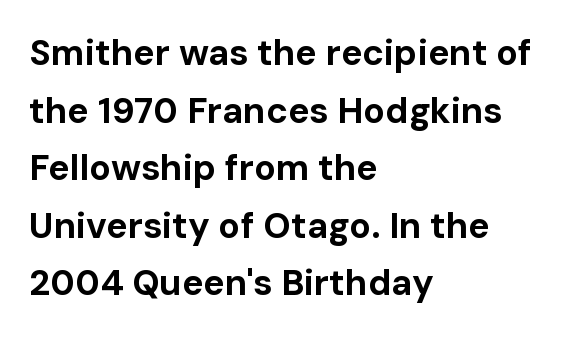
Q: Is the text bold? A: Yes.
Q: Is the text italic (slanted)? A: No, it is upright.
Q: Is the typeface a serif or a sans-serif typeface? A: Sans-serif.
Q: Is the text underlined? A: No.
Q: How is the paragraph aligned? A: Left-aligned.
Q: Is the spacing between letters normal or unusually wide? A: Normal.
Q: Is the spacing between lines tight, normal or loose? A: Normal.
Q: Width (condensed, normal, or wide)? A: Normal.
Q: Stroke contrast? A: Low.
Q: x-height? A: Medium.
Q: Monospaced? A: No.
